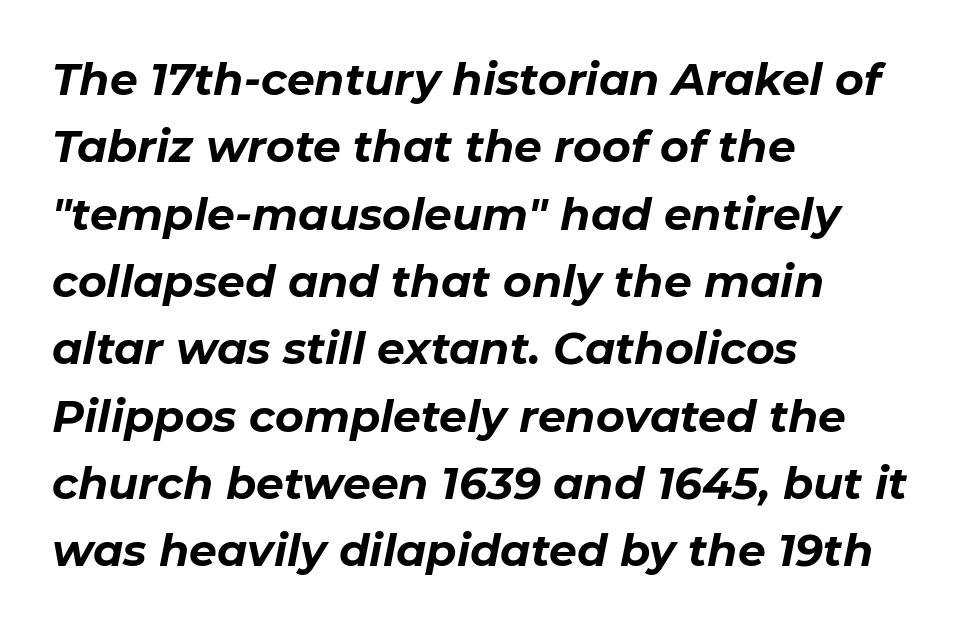
Italic: yes, the glyphs are oblique. Each row of text sits above clean, open space. Typographic density is high because the face is bold. The lines in this sample share a left origin and differ only in where they stop.
